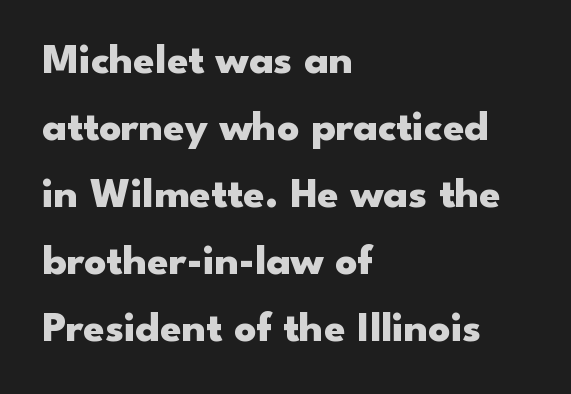
The image shows 43 px heavy, wide sans-serif type, upright; set left-aligned, normal line spacing (1.56x), normal letter spacing, not underlined; low stroke contrast and a small x-height.
